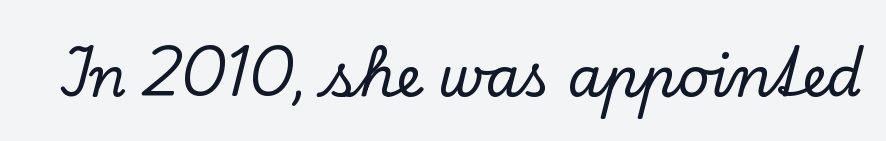
{"serif": "yes", "width": "normal", "stroke_contrast": "low", "x_height": "small", "monospaced": "no", "underline": "no", "letter_spacing": "normal", "letter_spacing_em": 0.0, "glyph_px": 56}
